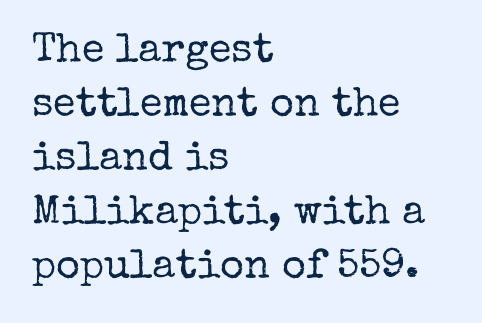
Caption: standard tracking, unaltered. The passage shown is typeset with a serif family. This is not heavy type; no bold has been used. Unmarked baselines from the first word to the last. Where is the straight margin? On the left.
